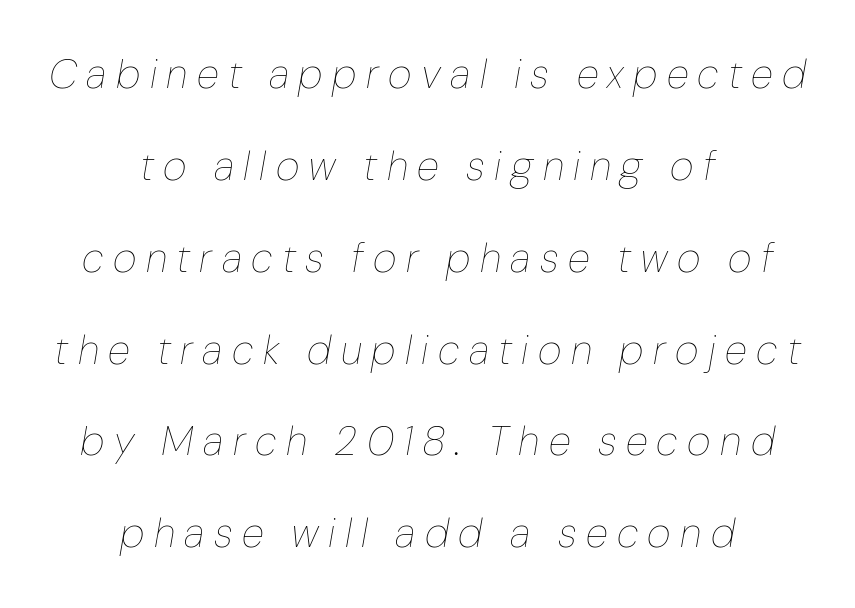
Q: Is the text bold? A: No.
Q: Is the text italic (slanted)? A: Yes, it leans right by about 10 degrees.
Q: Is the text underlined? A: No.
Q: How is the paragraph aligned? A: Centered.
Q: Is the spacing between letters normal or unusually wide? A: Unusually wide.
Q: Is the spacing between lines tight, normal or loose? A: Loose.
Q: Width (condensed, normal, or wide)? A: Normal.
Q: Stroke contrast? A: Low.
Q: x-height? A: Medium.
Q: Monospaced? A: No.
